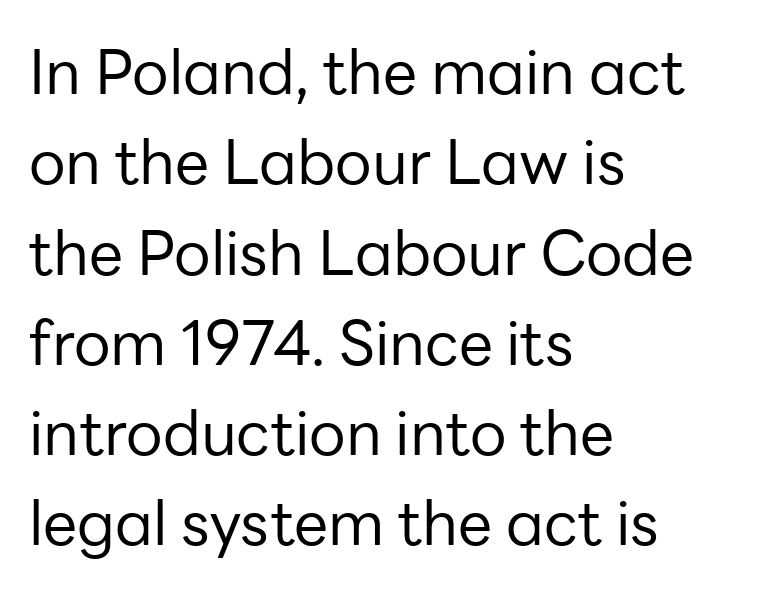
The ragged edge is on the right, which tells us the setting is flush left. The passage shown is typeset with a sans-serif family. Proportional: the letters do not fall into vertical columns. Here the glyphs are tracked normally, forming tight word shapes. The face looks like a standard text weight, possibly lighter. Italic: no, the glyphs are upright roman.
